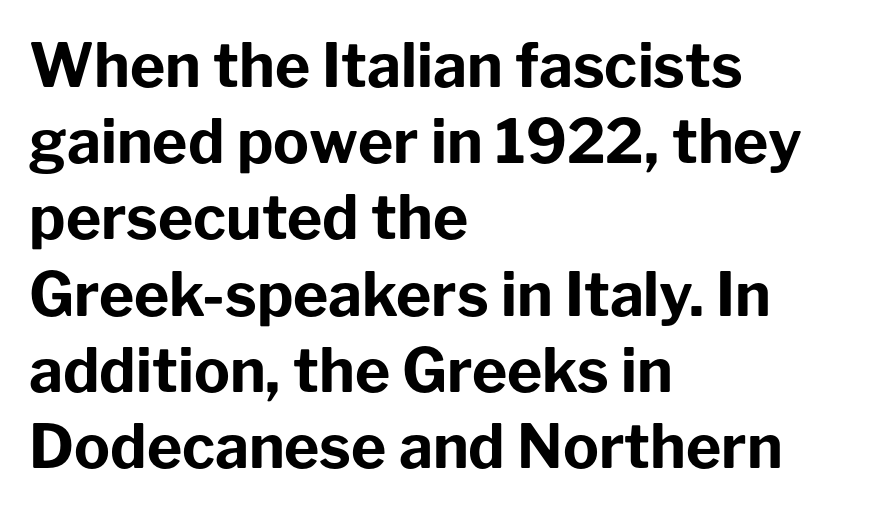
Q: Is the text bold? A: Yes.
Q: Is the text italic (slanted)? A: No, it is upright.
Q: Is the typeface a serif or a sans-serif typeface? A: Sans-serif.
Q: Is the text underlined? A: No.
Q: How is the paragraph aligned? A: Left-aligned.
Q: Is the spacing between letters normal or unusually wide? A: Normal.
Q: Is the spacing between lines tight, normal or loose? A: Normal.
Q: Width (condensed, normal, or wide)? A: Normal.
Q: Stroke contrast? A: Low.
Q: x-height? A: Medium.
Q: Monospaced? A: No.
